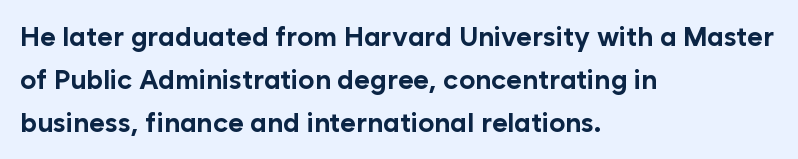
Typesetter's note: full bold, strokes at maximum text heaviness. Quick note: interline space is typical. Compared with a centered layout, this one pins lines to the left instead. Tall strokes in this sample are plumb rather than angled. The tracking reads as untouched default to a designer's eye. Has an underline been added? It has not.
